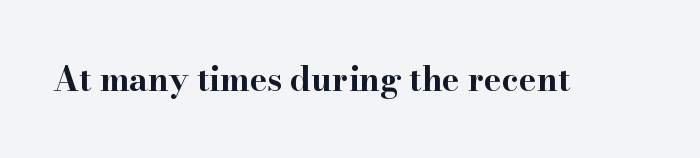
Q: Is the text bold? A: Yes.
Q: Is the text italic (slanted)? A: No, it is upright.
Q: Is the typeface a serif or a sans-serif typeface? A: Serif.
Q: Is the text underlined? A: No.
Q: Is the spacing between letters normal or unusually wide? A: Normal.
Q: Width (condensed, normal, or wide)? A: Wide.
Q: Stroke contrast? A: High.
Q: x-height? A: Small.
Q: Monospaced? A: No.
